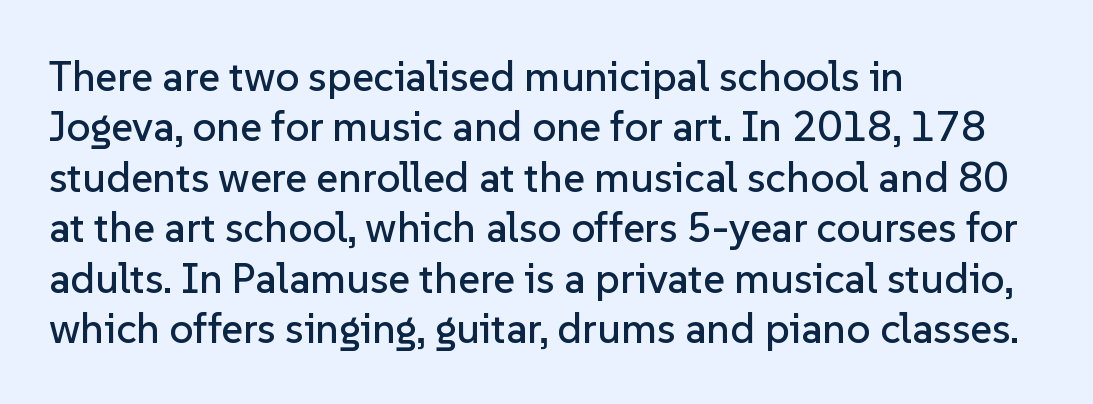
Q: Is the text italic (slanted)? A: No, it is upright.
Q: Is the typeface a serif or a sans-serif typeface? A: Sans-serif.
Q: Is the text underlined? A: No.
Q: How is the paragraph aligned? A: Left-aligned.
Q: Is the spacing between letters normal or unusually wide? A: Normal.
Q: Width (condensed, normal, or wide)? A: Normal.
Q: Stroke contrast? A: Low.
Q: x-height? A: Medium.
Q: Monospaced? A: No.
